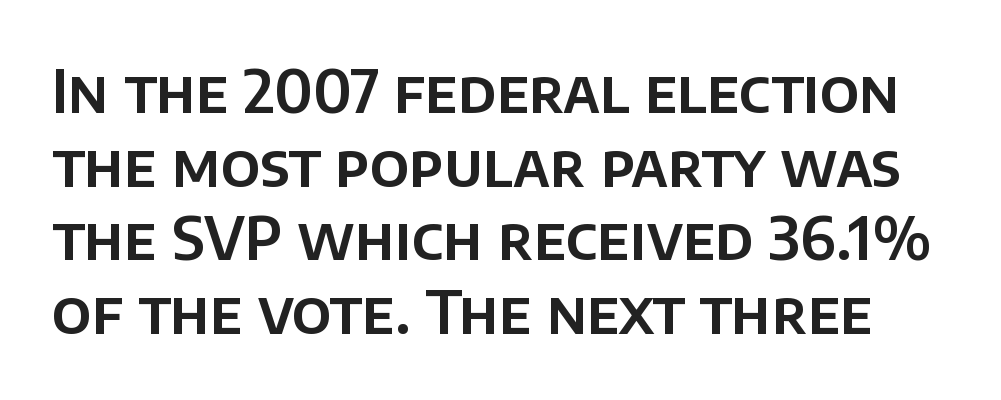
The image shows 59 px sans-serif type, upright; set normal line spacing (1.25x), normal letter spacing, not underlined; low stroke contrast and a large x-height.
